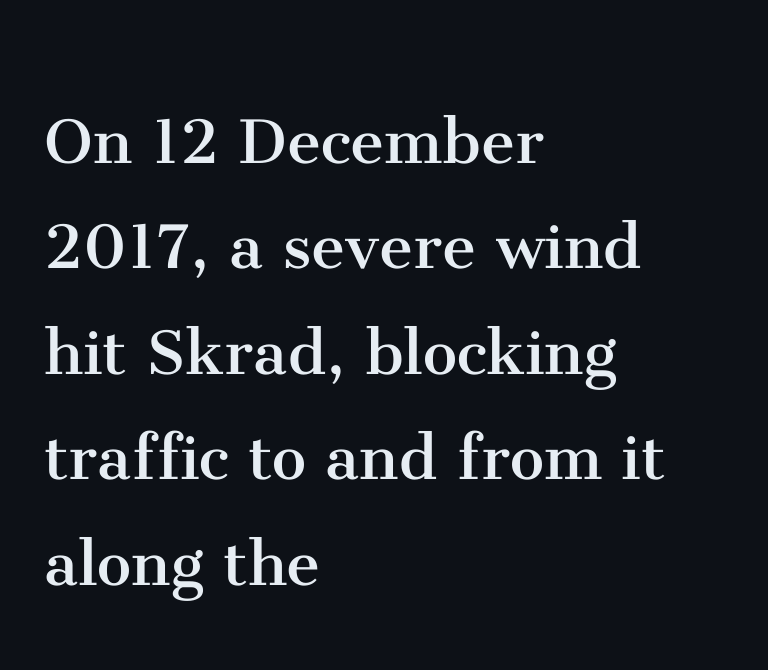
A bare baseline throughout the passage. Does the copy run flush right? No — it runs flush left. Evenly set lines give the paragraph a standard silhouette. Short note: letters normally spaced.
